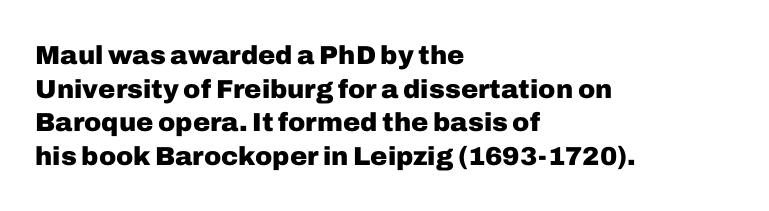
Q: Is the text bold? A: Yes.
Q: Is the text italic (slanted)? A: No, it is upright.
Q: Is the text underlined? A: No.
Q: How is the paragraph aligned? A: Left-aligned.
Q: Is the spacing between letters normal or unusually wide? A: Normal.
Q: Is the spacing between lines tight, normal or loose? A: Normal.
